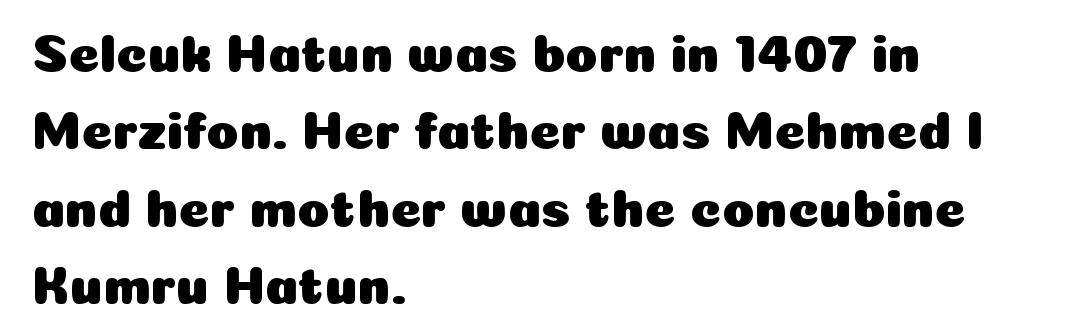
Q: Is the text italic (slanted)? A: No, it is upright.
Q: Is the typeface a serif or a sans-serif typeface? A: Sans-serif.
Q: Is the text underlined? A: No.
Q: How is the paragraph aligned? A: Left-aligned.
Q: Is the spacing between letters normal or unusually wide? A: Normal.
Q: Is the spacing between lines tight, normal or loose? A: Normal.
Q: Width (condensed, normal, or wide)? A: Normal.
Q: Stroke contrast? A: Low.
Q: x-height? A: Medium.
Q: Monospaced? A: No.
